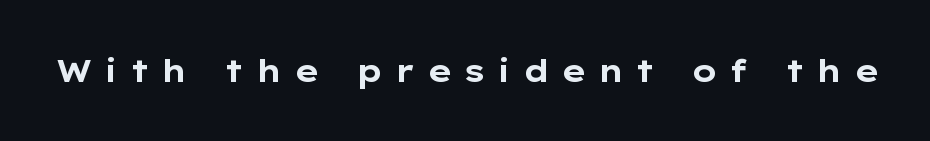
{"serif": "no", "italic": "no", "bold": "yes", "weight": "bold", "width": "wide", "stroke_contrast": "low", "x_height": "medium", "monospaced": "no", "underline": "no", "letter_spacing": "wide", "letter_spacing_em": 0.36, "glyph_px": 31}
